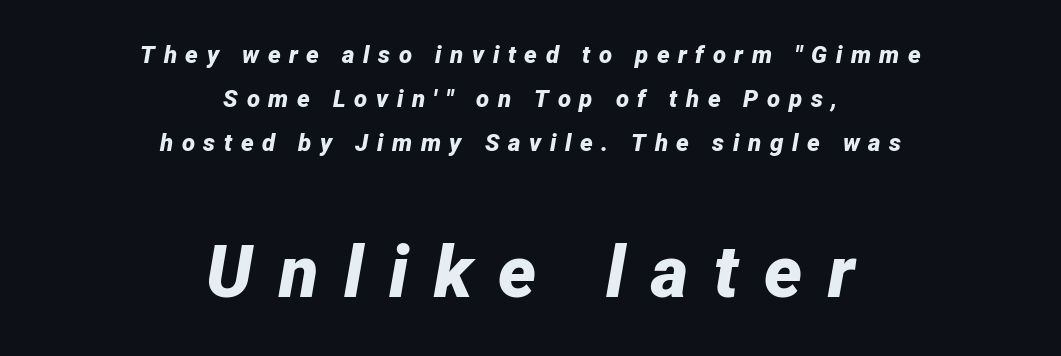
The image shows 72 px bold type, italic (leaning right); set centered, line spacing 1.84x, unusually wide letter spacing (+0.36 em), not underlined; the second (bottom) block is 3.0x larger; low stroke contrast and a medium x-height.
